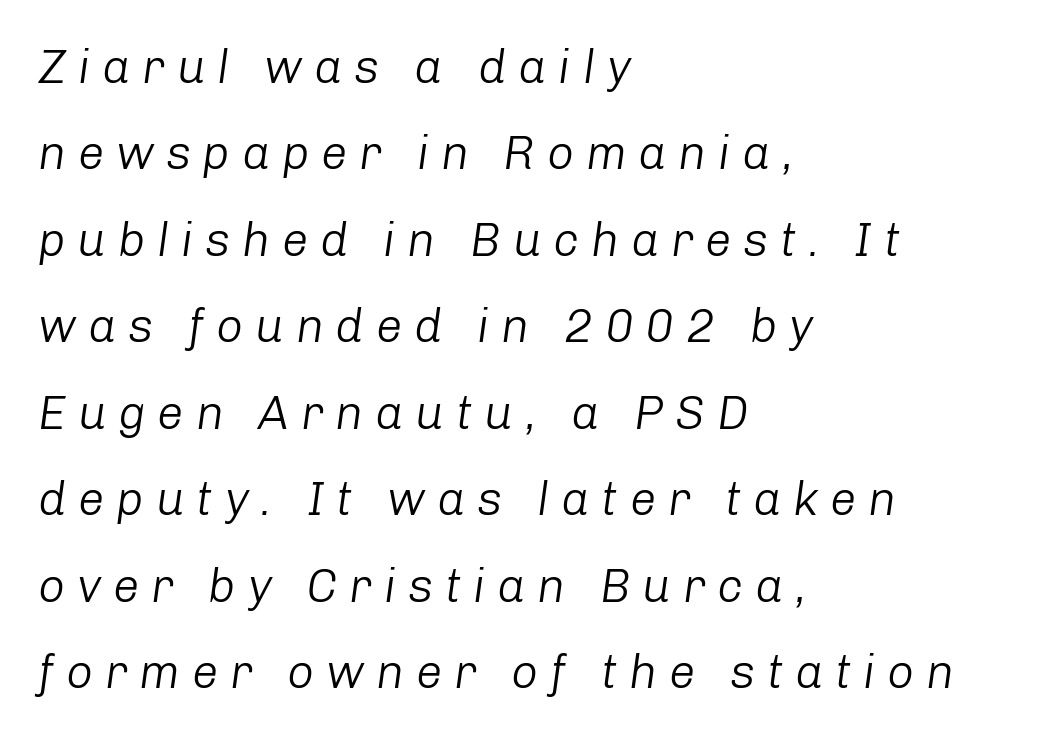
{"italic": "yes", "lean": "right", "slant_degrees": 8, "bold": "no", "weight": "light", "width": "normal", "stroke_contrast": "low", "x_height": "medium", "monospaced": "no", "underline": "no", "align": "left", "line_spacing_ratio": 1.84, "letter_spacing": "wide", "letter_spacing_em": 0.25, "glyph_px": 47}
